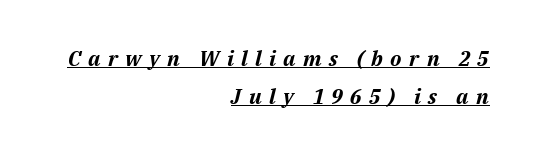
Bold? Absolutely — the strokes are thick and heavy. These lines are set flush right with a ragged left edge. Looks like someone drew a line under every word here. Emphasis-style slanted type is in use.
